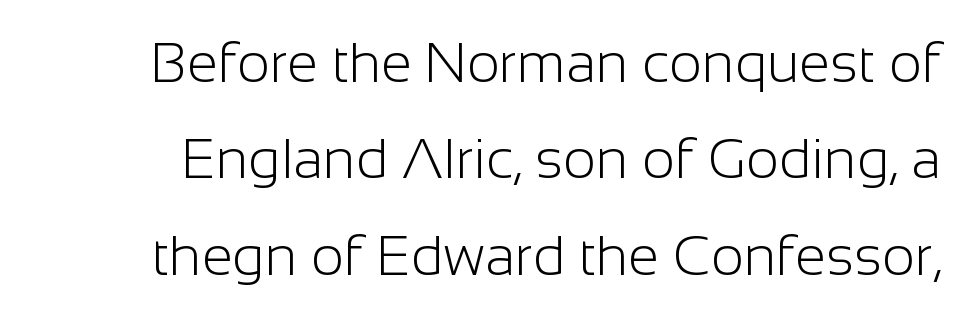
{"serif": "no", "italic": "no", "bold": "no", "weight": "light", "width": "normal", "stroke_contrast": "low", "x_height": "medium", "monospaced": "no", "underline": "no", "line_spacing_ratio": 1.72, "letter_spacing": "normal", "letter_spacing_em": 0.0, "glyph_px": 56}
